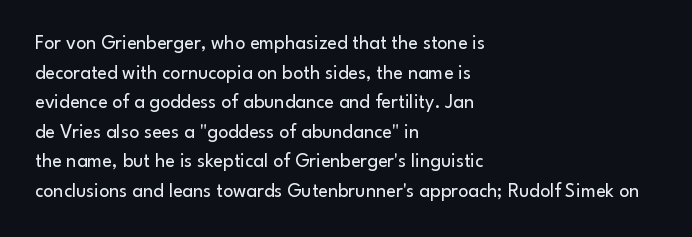
The image shows 20 px text type, upright; set left-aligned, normal line spacing (1.48x), normal letter spacing, not underlined.
